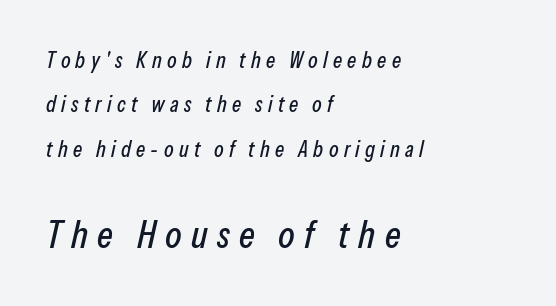
Q: Is the text italic (slanted)? A: Yes, it leans right by about 13 degrees.
Q: Is the text underlined? A: No.
Q: How is the paragraph aligned? A: Left-aligned.
Q: Is the spacing between letters normal or unusually wide? A: Unusually wide.
Q: Is the spacing between lines tight, normal or loose? A: Loose.
Q: Which block of text is set in a larger size, the first (top) or the second (bottom)? A: The second (bottom) one.
Q: Width (condensed, normal, or wide)? A: Condensed.
Q: Stroke contrast? A: Low.
Q: x-height? A: Medium.
Q: Monospaced? A: No.
